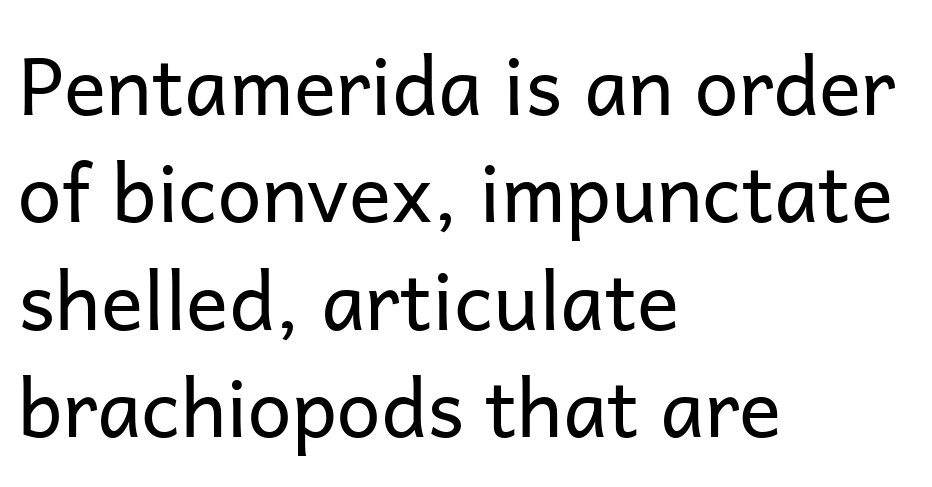
Evenly set lines give the paragraph a standard silhouette. Summary of weight: not heavy and not bold. Compared with typical body copy, the letter spacing here is the same. Nope, not italic — everything's standing straight. Glance below the letters and you will spot only blank space.
